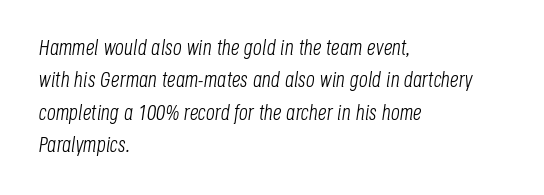
The image shows 22 px text type, italic (leaning right); set left-aligned, normal line spacing (1.47x), normal letter spacing, not underlined.
